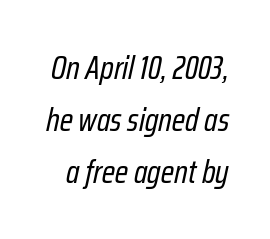
Q: Is the text bold? A: No.
Q: Is the text italic (slanted)? A: Yes, it leans right by about 12 degrees.
Q: Is the text underlined? A: No.
Q: Is the spacing between letters normal or unusually wide? A: Normal.
Q: Is the spacing between lines tight, normal or loose? A: Normal.
Q: Width (condensed, normal, or wide)? A: Condensed.
Q: Stroke contrast? A: Low.
Q: x-height? A: Medium.
Q: Monospaced? A: No.
